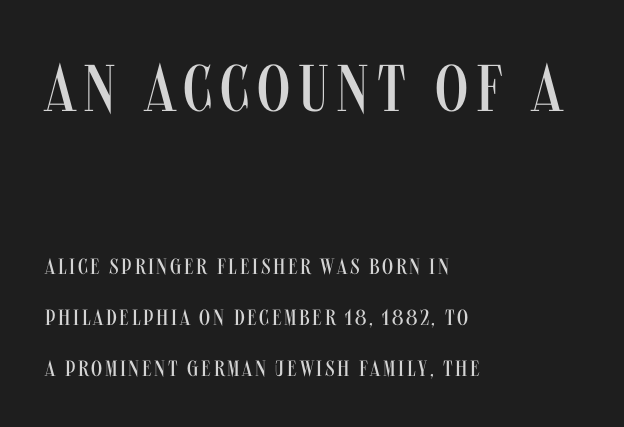
{"serif": "no", "italic": "no", "bold": "no", "weight": "regular", "width": "condensed", "stroke_contrast": "medium", "x_height": "large", "monospaced": "no", "underline": "no", "align": "left", "line_spacing": "loose", "line_spacing_ratio": 2.33, "larger_block": "first", "size_ratio": 3.0, "glyph_px": 66}
